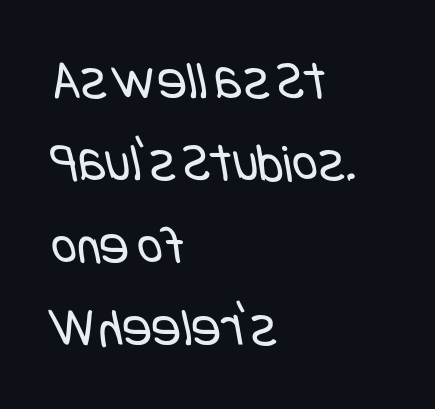
{"serif": "no", "bold": "no", "weight": "regular", "width": "condensed", "stroke_contrast": "low", "x_height": "large", "underline": "no", "align": "left", "line_spacing": "normal", "line_spacing_ratio": 1.5, "letter_spacing": "normal", "letter_spacing_em": 0.0, "glyph_px": 55}
